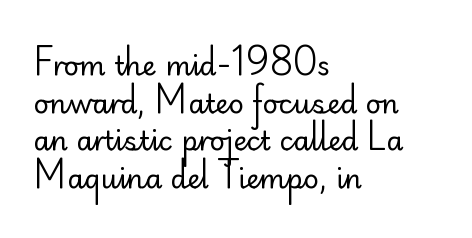
{"italic": "no", "bold": "no", "underline": "no", "align": "left", "line_spacing": "normal", "line_spacing_ratio": 1.39, "letter_spacing": "normal", "letter_spacing_em": 0.0, "glyph_px": 27}
